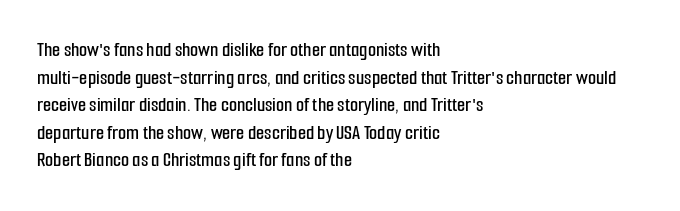
Q: Is the text italic (slanted)? A: No, it is upright.
Q: Is the text underlined? A: No.
Q: How is the paragraph aligned? A: Left-aligned.
Q: Is the spacing between letters normal or unusually wide? A: Normal.
Q: Is the spacing between lines tight, normal or loose? A: Normal.
